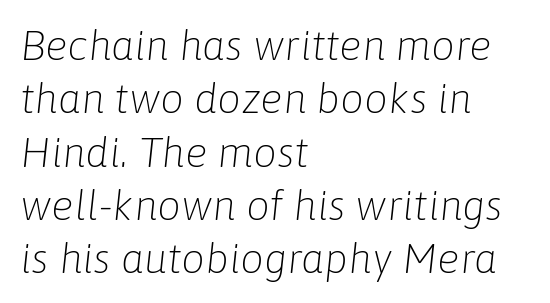
The image shows 42 px light type, italic (leaning right); set left-aligned, normal line spacing (1.27x), normal letter spacing, not underlined; low stroke contrast and a medium x-height.
